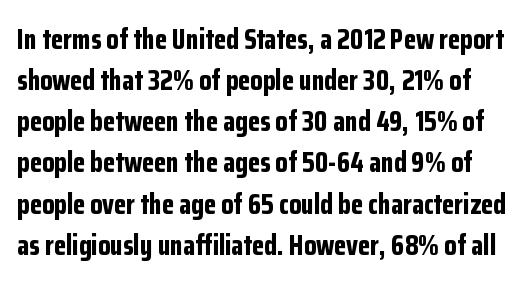
Q: Is the text bold? A: Yes.
Q: Is the text italic (slanted)? A: No, it is upright.
Q: Is the typeface a serif or a sans-serif typeface? A: Sans-serif.
Q: Is the text underlined? A: No.
Q: Is the spacing between letters normal or unusually wide? A: Normal.
Q: Is the spacing between lines tight, normal or loose? A: Normal.
Q: Width (condensed, normal, or wide)? A: Condensed.
Q: Stroke contrast? A: Low.
Q: x-height? A: Medium.
Q: Monospaced? A: No.
